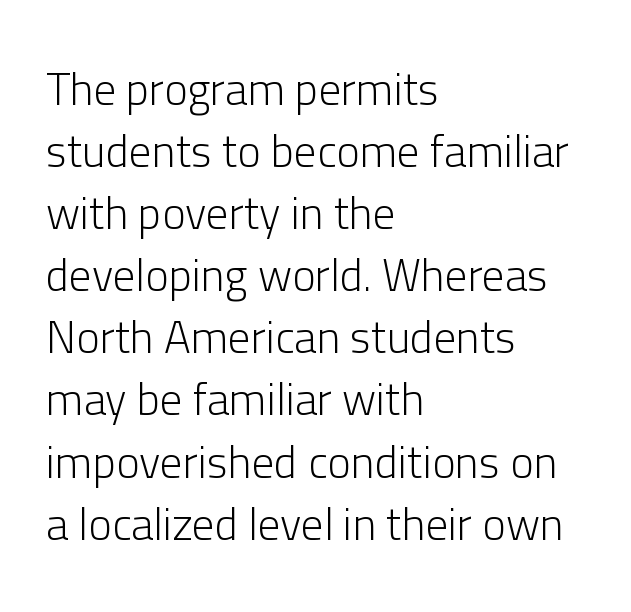
The image shows 45 px light sans-serif type, upright; set left-aligned, normal line spacing (1.38x), normal letter spacing, not underlined; low stroke contrast and a medium x-height.
